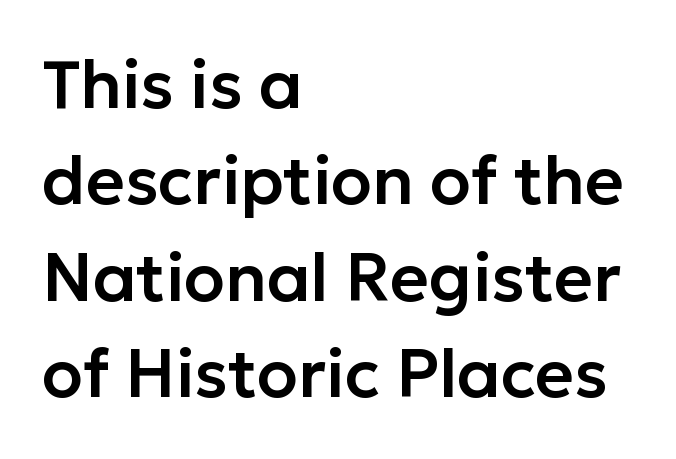
Horizontal bands of white between lines are of average thickness. The letters advance in unequal steps, a hallmark of proportional type. Between one letter and the next there's only the usual sliver of space. The setting favours the left margin, as ordinary paragraphs usually do.
